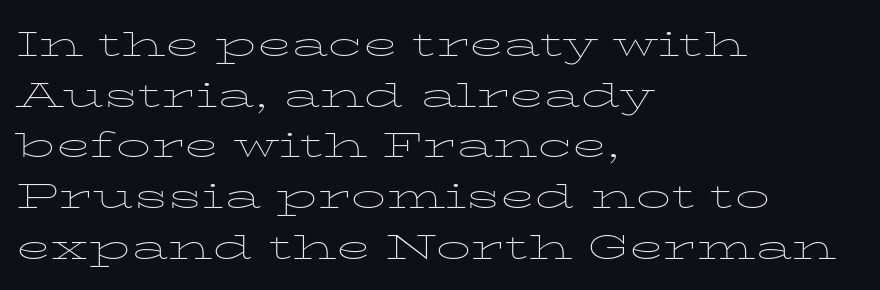
Q: Is the text bold? A: No.
Q: Is the text italic (slanted)? A: No, it is upright.
Q: Is the typeface a serif or a sans-serif typeface? A: Serif.
Q: Is the text underlined? A: No.
Q: How is the paragraph aligned? A: Left-aligned.
Q: Is the spacing between letters normal or unusually wide? A: Normal.
Q: Is the spacing between lines tight, normal or loose? A: Normal.
Q: Width (condensed, normal, or wide)? A: Wide.
Q: Stroke contrast? A: Low.
Q: x-height? A: Medium.
Q: Monospaced? A: No.
